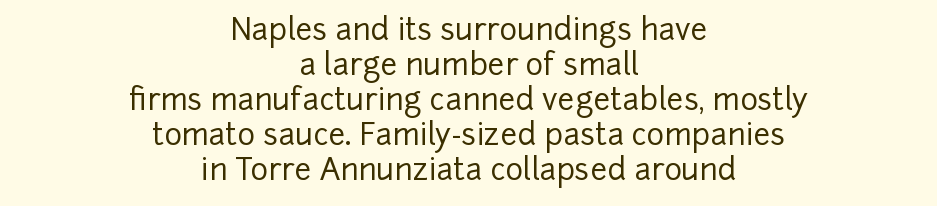
{"serif": "no", "italic": "no", "width": "normal", "stroke_contrast": "low", "x_height": "medium", "monospaced": "no", "underline": "no", "align": "center", "line_spacing_ratio": 1.17, "letter_spacing": "normal", "letter_spacing_em": 0.0, "glyph_px": 30}
